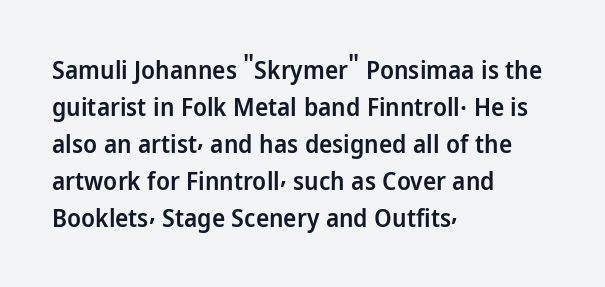
The image shows 25 px text type, upright; set left-aligned, normal line spacing (1.48x), normal letter spacing, not underlined.
